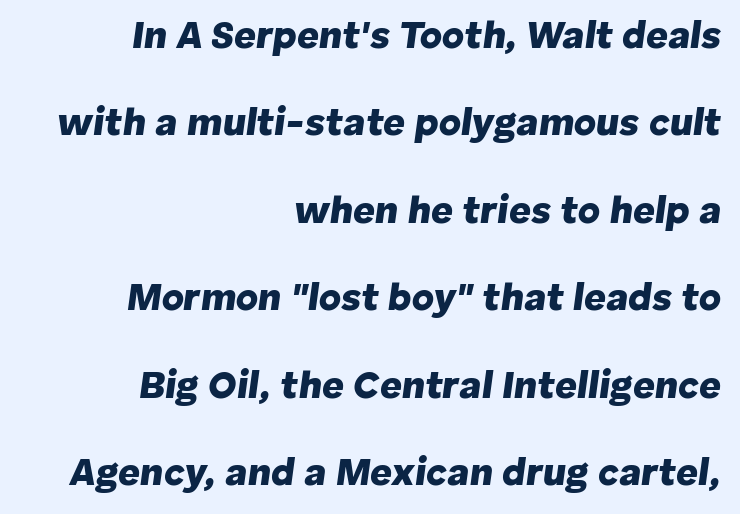
Would a proofreader flag this as italicized? Yes. You could not count columns in this text — the font is proportionally spaced. Descender tails drop into unmarked territory. In CSS terms this would be text-align: right. The horizontal fit of the characters is conventional and even. Typesetter's note: full bold, strokes at maximum text heaviness.
